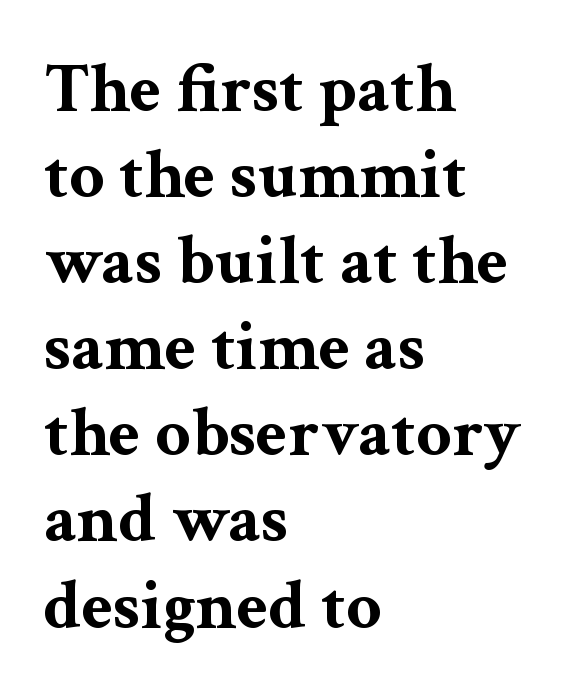
{"serif": "yes", "italic": "no", "bold": "yes", "weight": "bold", "width": "wide", "stroke_contrast": "medium", "x_height": "medium", "monospaced": "no", "underline": "no", "align": "left", "line_spacing_ratio": 1.23, "letter_spacing": "normal", "letter_spacing_em": 0.0, "glyph_px": 70}
